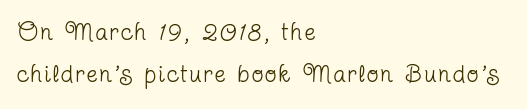
Q: Is the text bold? A: No.
Q: Is the text italic (slanted)? A: No, it is upright.
Q: Is the text underlined? A: No.
Q: How is the paragraph aligned? A: Left-aligned.
